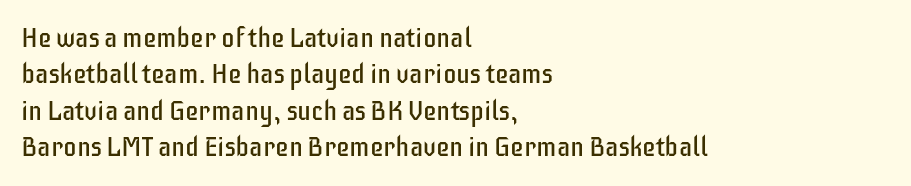
Q: Is the text bold? A: No.
Q: Is the text italic (slanted)? A: No, it is upright.
Q: Is the text underlined? A: No.
Q: How is the paragraph aligned? A: Left-aligned.
Q: Is the spacing between letters normal or unusually wide? A: Normal.
Q: Is the spacing between lines tight, normal or loose? A: Normal.
